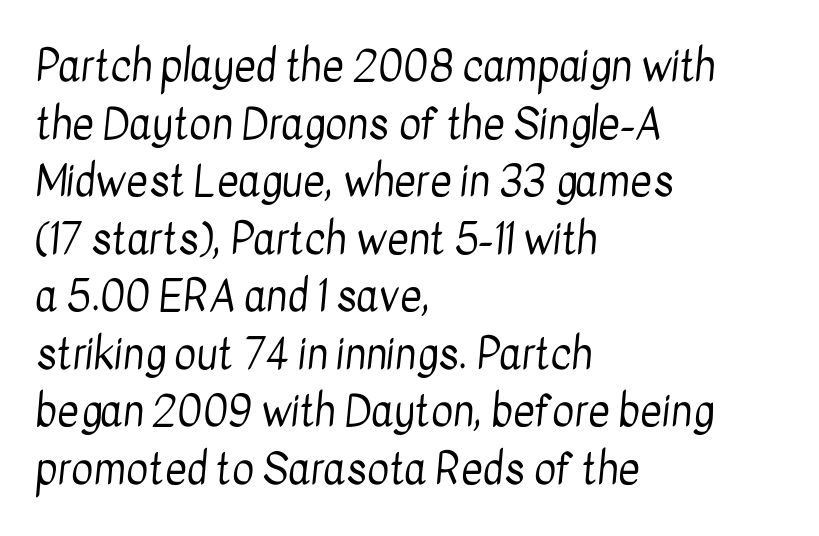
Q: Is the text bold? A: No.
Q: Is the typeface a serif or a sans-serif typeface? A: Sans-serif.
Q: Is the text underlined? A: No.
Q: How is the paragraph aligned? A: Left-aligned.
Q: Is the spacing between letters normal or unusually wide? A: Normal.
Q: Is the spacing between lines tight, normal or loose? A: Normal.
Q: Width (condensed, normal, or wide)? A: Condensed.
Q: Stroke contrast? A: Low.
Q: x-height? A: Medium.
Q: Monospaced? A: No.
